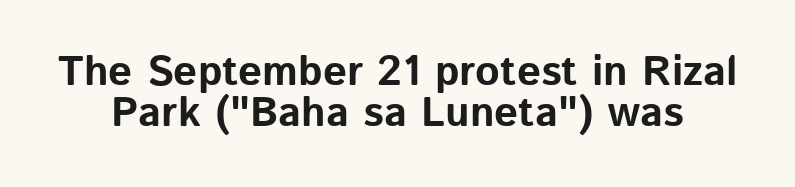
{"serif": "no", "italic": "no", "bold": "yes", "weight": "bold", "width": "normal", "stroke_contrast": "low", "x_height": "medium", "monospaced": "no", "underline": "no", "line_spacing": "tight", "line_spacing_ratio": 0.97, "letter_spacing": "normal", "letter_spacing_em": 0.0, "glyph_px": 42}
